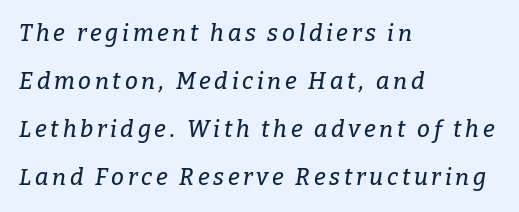
Q: Is the text italic (slanted)? A: Yes, it leans right by about 9 degrees.
Q: Is the text underlined? A: No.
Q: How is the paragraph aligned? A: Left-aligned.
Q: Is the spacing between lines tight, normal or loose? A: Loose.
